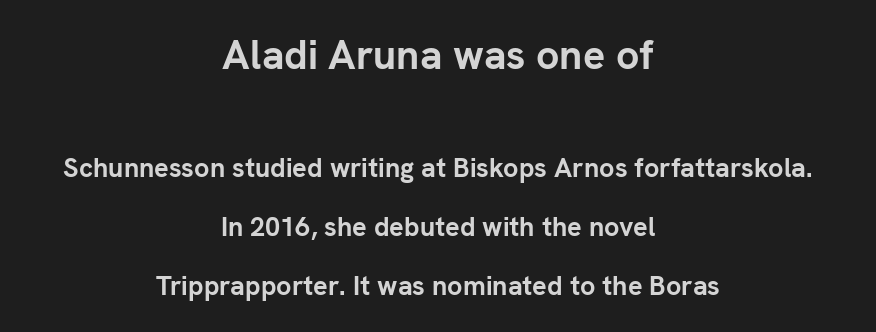
{"serif": "no", "italic": "no", "bold": "yes", "weight": "semibold", "width": "normal", "stroke_contrast": "low", "x_height": "medium", "monospaced": "no", "underline": "no", "align": "center", "line_spacing": "loose", "line_spacing_ratio": 2.18, "letter_spacing": "normal", "letter_spacing_em": 0.0, "larger_block": "first", "size_ratio": 1.52, "glyph_px": 41}
